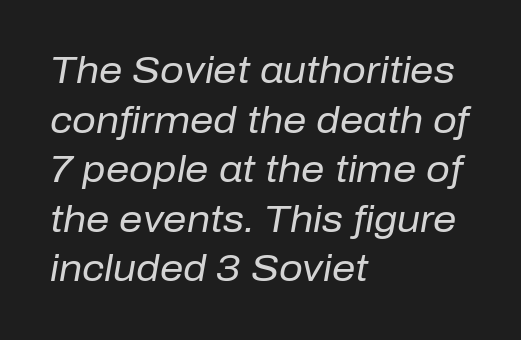
The image shows 37 px regular-weight type, italic (leaning right); set left-aligned, normal line spacing (1.34x), normal letter spacing, not underlined; low stroke contrast and a medium x-height.
